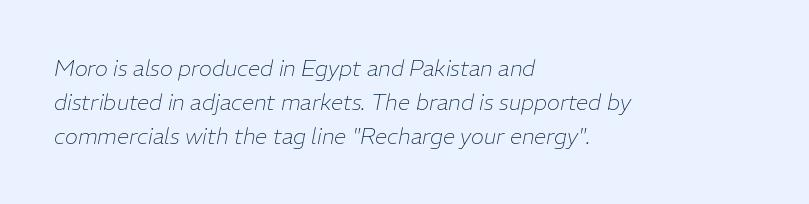
Q: Is the text bold? A: No.
Q: Is the text italic (slanted)? A: Yes, it leans right by about 11 degrees.
Q: Is the text underlined? A: No.
Q: How is the paragraph aligned? A: Left-aligned.
Q: Is the spacing between letters normal or unusually wide? A: Normal.
Q: Is the spacing between lines tight, normal or loose? A: Normal.
